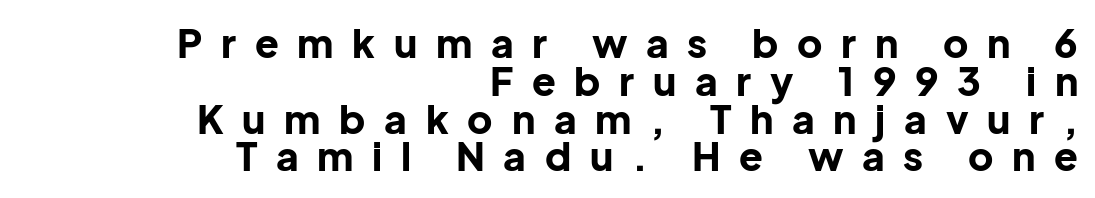
The image shows 39 px bold sans-serif type, upright; set right-aligned, tight line spacing (0.97x), unusually wide letter spacing (+0.48 em), not underlined; low stroke contrast and a medium x-height.
